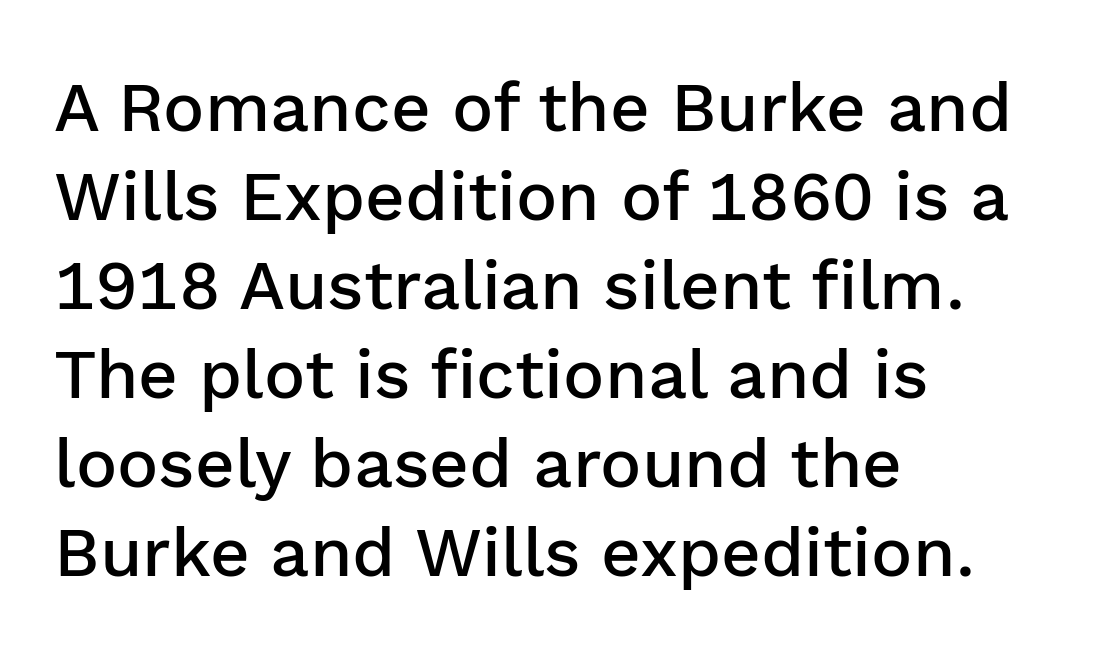
The image shows 69 px semibold sans-serif type, upright; set left-aligned, normal line spacing (1.29x), normal letter spacing, not underlined; low stroke contrast and a medium x-height.
